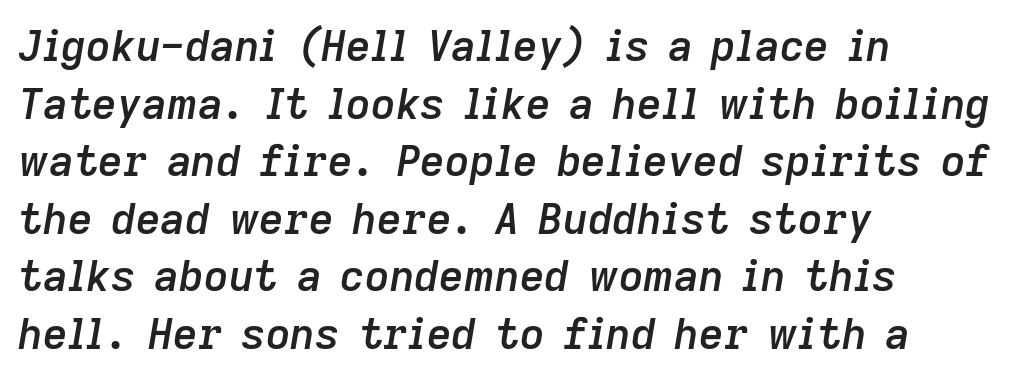
{"italic": "yes", "lean": "right", "slant_degrees": 9, "bold": "semi", "weight": "semibold", "width": "normal", "stroke_contrast": "low", "x_height": "medium", "monospaced": "no", "underline": "no", "align": "left", "line_spacing": "normal", "line_spacing_ratio": 1.34, "letter_spacing": "normal", "letter_spacing_em": 0.0, "glyph_px": 43}
